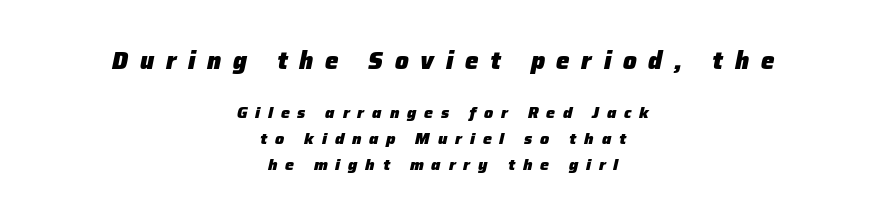
Q: Is the text bold? A: Yes.
Q: Is the text italic (slanted)? A: Yes, it leans right by about 12 degrees.
Q: Is the text underlined? A: No.
Q: How is the paragraph aligned? A: Centered.
Q: Is the spacing between letters normal or unusually wide? A: Unusually wide.
Q: Is the spacing between lines tight, normal or loose? A: Normal.
Q: Which block of text is set in a larger size, the first (top) or the second (bottom)? A: The first (top) one.
